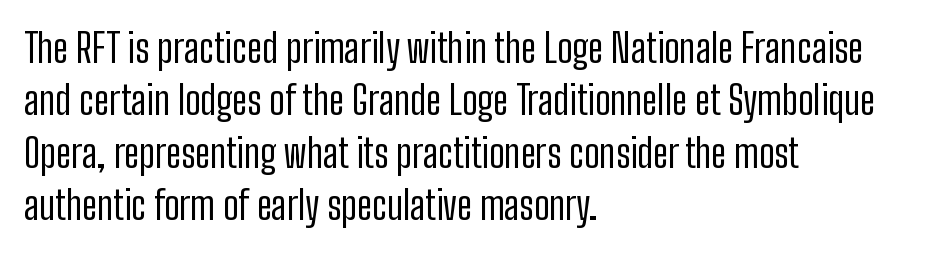
This rendering features lettering with no underline. Rows of type keep a routine distance in the vertical direction. Do the characters align in a grid? No, the font is proportional. The letters sit at their default tracking, neither squeezed nor spread. The typesetter chose a ragged-right arrangement here.
